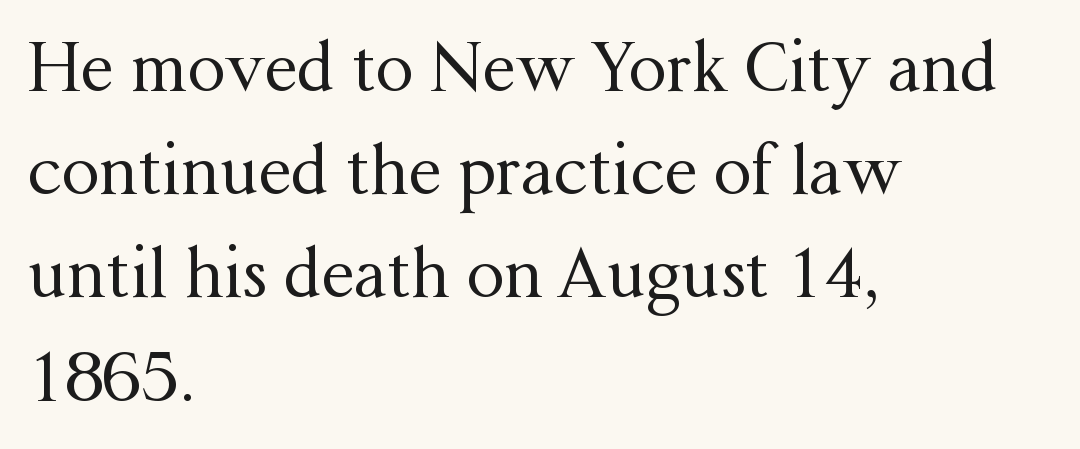
Tracking value appears to be zero — textbook default spacing. Here the designer chose a conventional face with non-uniform glyph widths. Stroke thickness stays within the range of a standard reading face or lighter. This sample uses an upright cut, with every glyph sitting square on the baseline. Reading down the block, your eye returns to a fixed left position each line.
